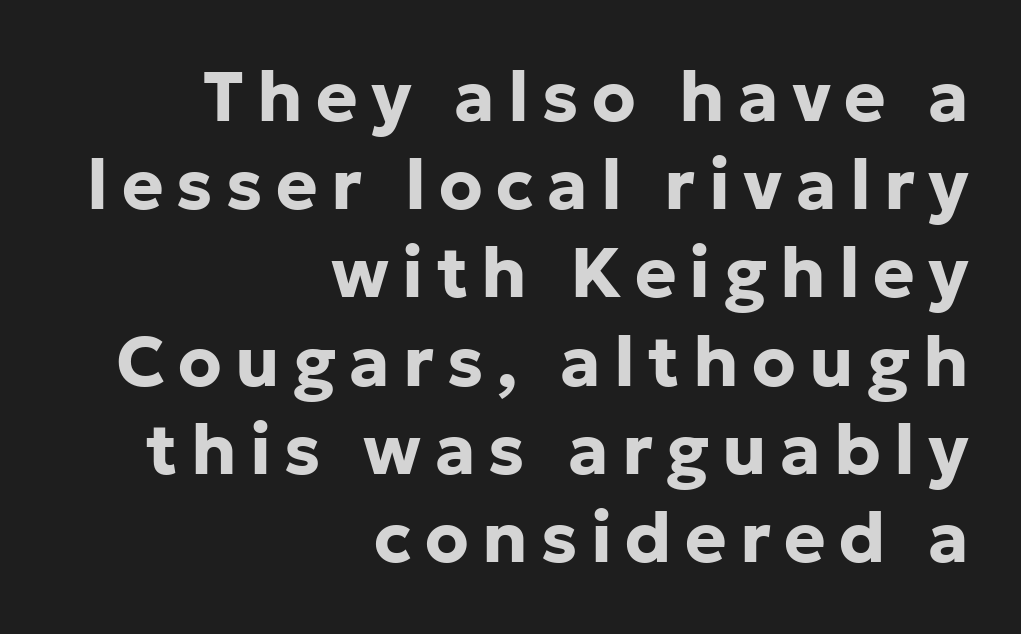
{"serif": "no", "italic": "no", "bold": "yes", "weight": "bold", "width": "normal", "stroke_contrast": "low", "x_height": "medium", "monospaced": "no", "underline": "no", "align": "right", "line_spacing": "normal", "line_spacing_ratio": 1.26, "glyph_px": 70}
